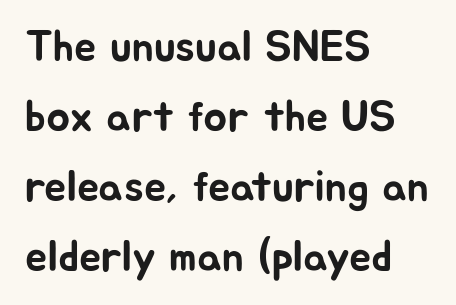
The image shows 44 px sans-serif type, upright; set left-aligned, normal line spacing (1.59x), normal letter spacing, not underlined; low stroke contrast and a medium x-height.
